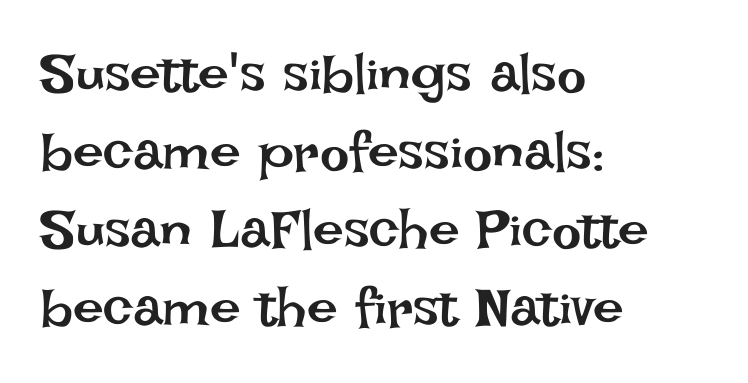
Quick note: underline off. The passage shown is typed in a proportional face where columns would drift. This block has exactly the height ordinary leading produces. The font is comparable to plain body text, perhaps lighter. Italic? Not at all — the glyphs are vertical. Nothing unusual about the tracking: characters are spaced as the font intends.
